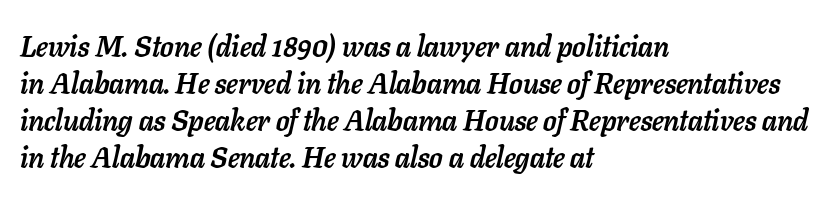
{"italic": "yes", "lean": "right", "slant_degrees": 11, "bold": "yes", "weight": "semibold", "width": "normal", "stroke_contrast": "low", "x_height": "medium", "monospaced": "no", "underline": "no", "align": "left", "line_spacing": "normal", "line_spacing_ratio": 1.28, "letter_spacing": "normal", "letter_spacing_em": 0.0, "glyph_px": 29}
